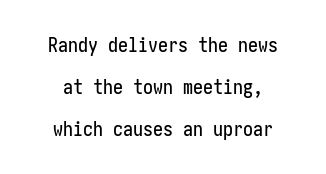
Q: Is the text italic (slanted)? A: No, it is upright.
Q: Is the text underlined? A: No.
Q: How is the paragraph aligned? A: Centered.
Q: Is the spacing between letters normal or unusually wide? A: Normal.
Q: Is the spacing between lines tight, normal or loose? A: Loose.
